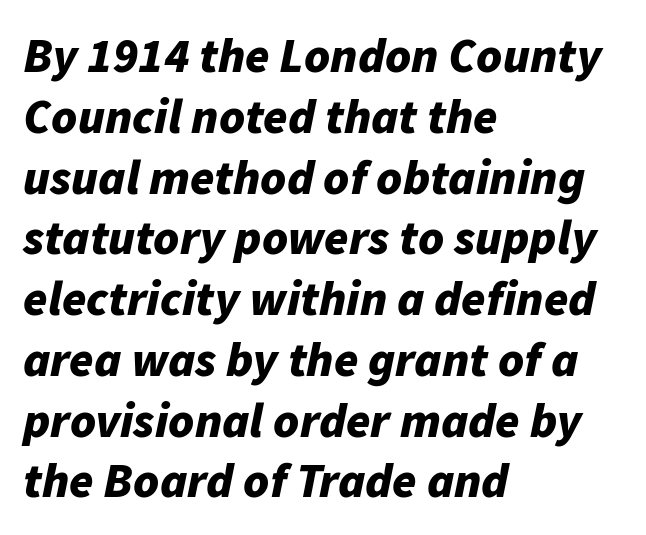
These lines keep a tight, regular rhythm from letter to letter. Short and long lines alike share a common starting point at left. Does the weight exceed regular? Yes, all the way to bold. Beneath every word, the page is bare. The specimen reads as italic at a glance.
